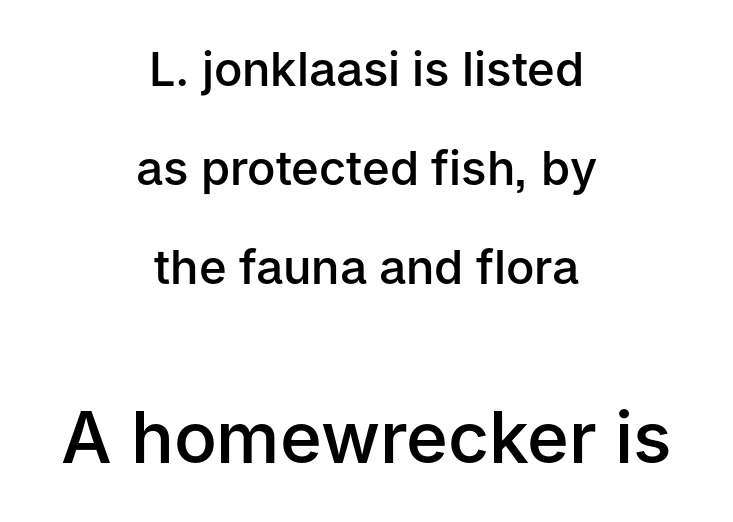
{"serif": "no", "italic": "no", "bold": "semi", "weight": "semibold", "width": "normal", "stroke_contrast": "low", "x_height": "medium", "monospaced": "no", "underline": "no", "align": "center", "line_spacing": "loose", "line_spacing_ratio": 2.11, "letter_spacing": "normal", "letter_spacing_em": 0.0, "larger_block": "second", "size_ratio": 1.51, "glyph_px": 71}
